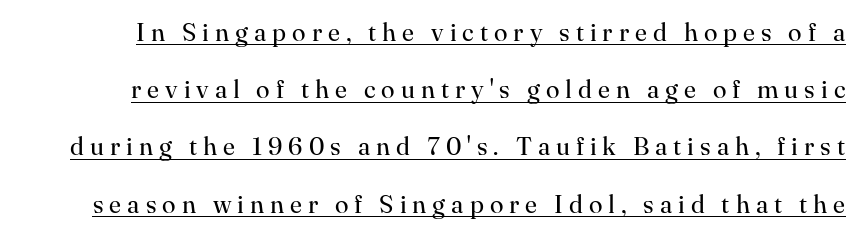
{"italic": "no", "bold": "no", "underline": "yes", "line_spacing": "loose", "line_spacing_ratio": 2.29, "letter_spacing": "wide", "letter_spacing_em": 0.24, "glyph_px": 25}
